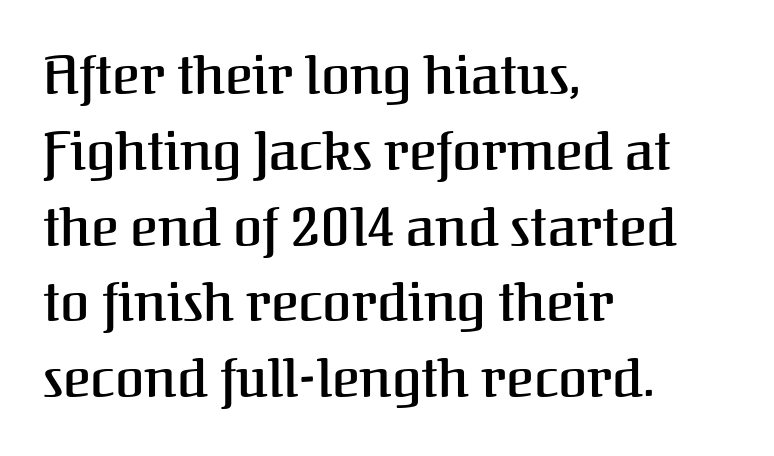
Plain, unruled lines of type. A typesetter would call this proportional, since set widths differ per character. Its strokes are somewhat broadened, the hallmark of semibold type. The rendering uses a moderate line-height, typical for paragraphs.
